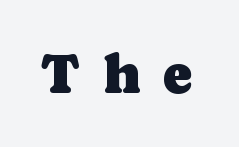
{"serif": "yes", "italic": "no", "width": "normal", "stroke_contrast": "low", "x_height": "medium", "monospaced": "no", "underline": "no", "letter_spacing": "wide", "letter_spacing_em": 0.4, "glyph_px": 56}
